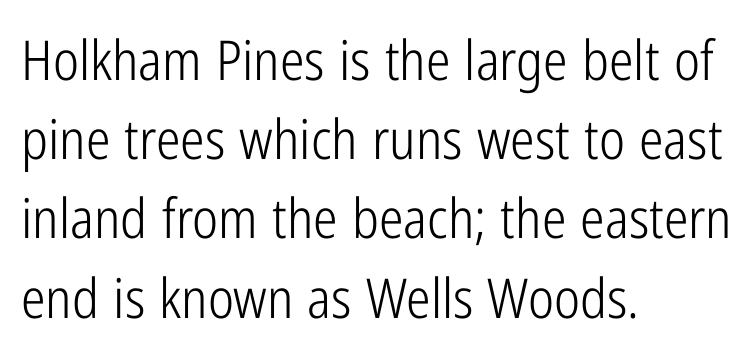
{"serif": "no", "italic": "no", "bold": "no", "weight": "light", "width": "condensed", "stroke_contrast": "low", "x_height": "medium", "monospaced": "no", "underline": "no", "align": "left", "line_spacing": "normal", "line_spacing_ratio": 1.44, "letter_spacing": "normal", "letter_spacing_em": 0.0, "glyph_px": 55}
